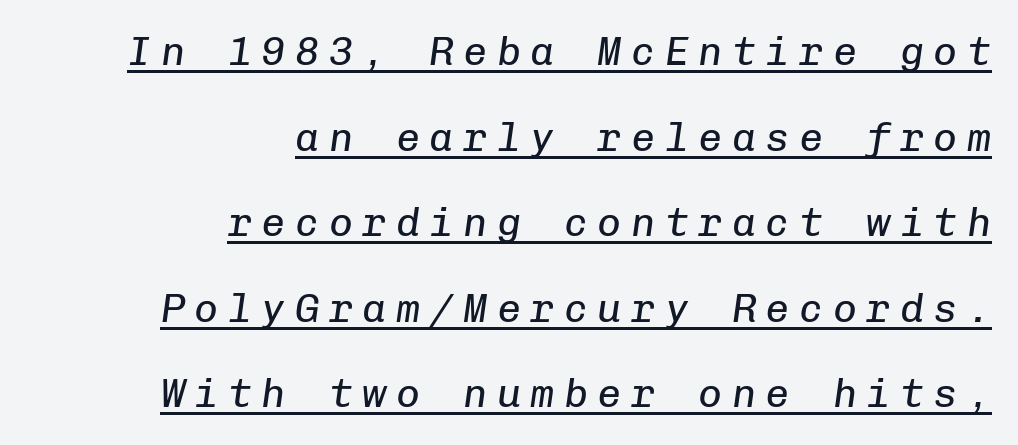
The line-height multiplier appears high, well above default. Weight class: somewhere from thin through regular. Looking at the ascenders, they clearly lean. Alignment: flush right.
